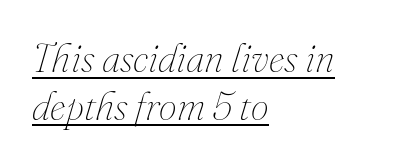
The specimen reads as italic at a glance. These lines are set flush left with a ragged right edge. Nobody touched the tracking dial on this one. The face used here is proportionally spaced, like ordinary book or web type.
